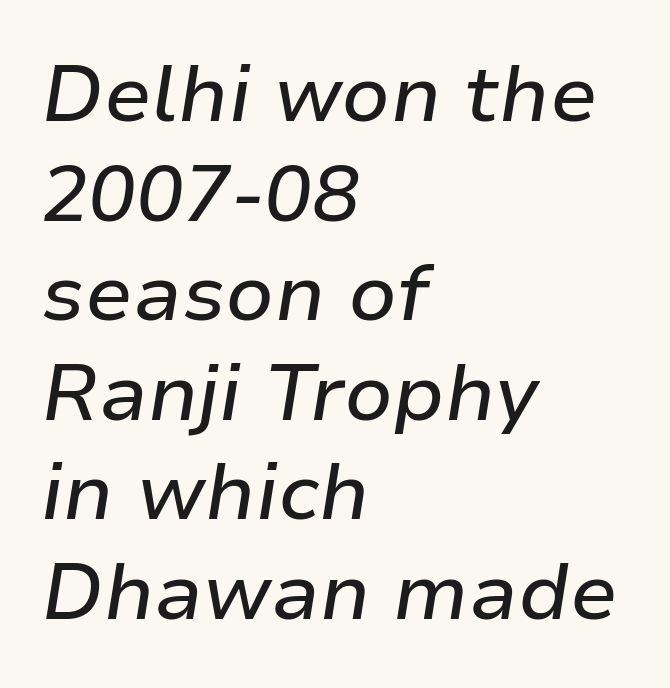
The image shows 79 px text type, italic (leaning right); set left-aligned, normal line spacing (1.26x), normal letter spacing, not underlined; low stroke contrast and a medium x-height.
